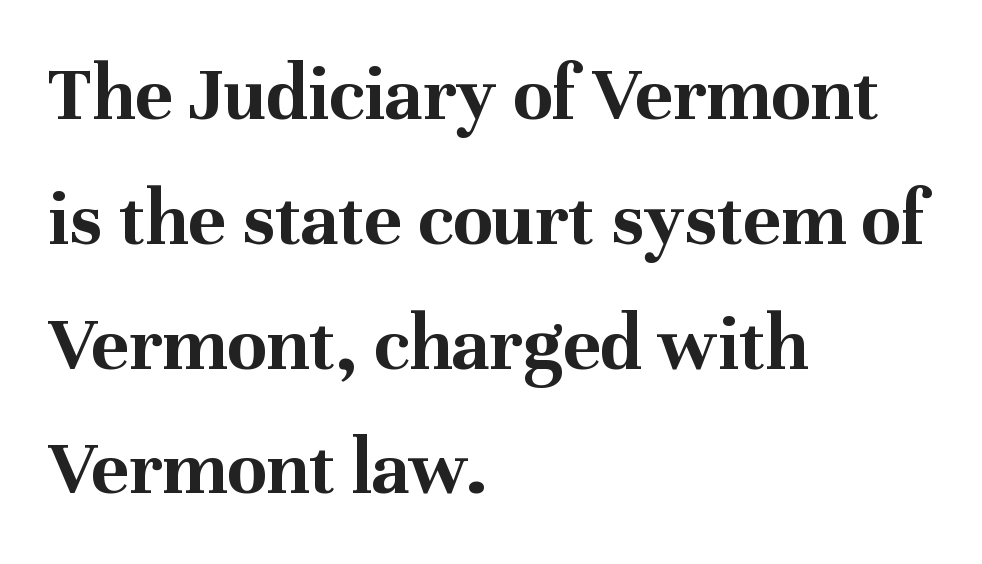
Q: Is the text bold? A: Yes.
Q: Is the text italic (slanted)? A: No, it is upright.
Q: Is the typeface a serif or a sans-serif typeface? A: Serif.
Q: Is the text underlined? A: No.
Q: How is the paragraph aligned? A: Left-aligned.
Q: Is the spacing between letters normal or unusually wide? A: Normal.
Q: Is the spacing between lines tight, normal or loose? A: Normal.
Q: Width (condensed, normal, or wide)? A: Normal.
Q: Stroke contrast? A: Medium.
Q: x-height? A: Medium.
Q: Monospaced? A: No.
